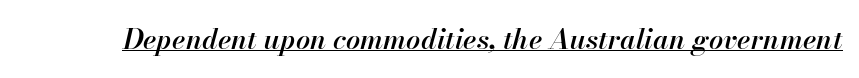
Q: Is the text bold? A: Semi-bold.
Q: Is the text italic (slanted)? A: Yes, it leans right by about 13 degrees.
Q: Is the text underlined? A: Yes.
Q: Is the spacing between letters normal or unusually wide? A: Normal.
Q: Width (condensed, normal, or wide)? A: Normal.
Q: Stroke contrast? A: High.
Q: x-height? A: Small.
Q: Monospaced? A: No.
